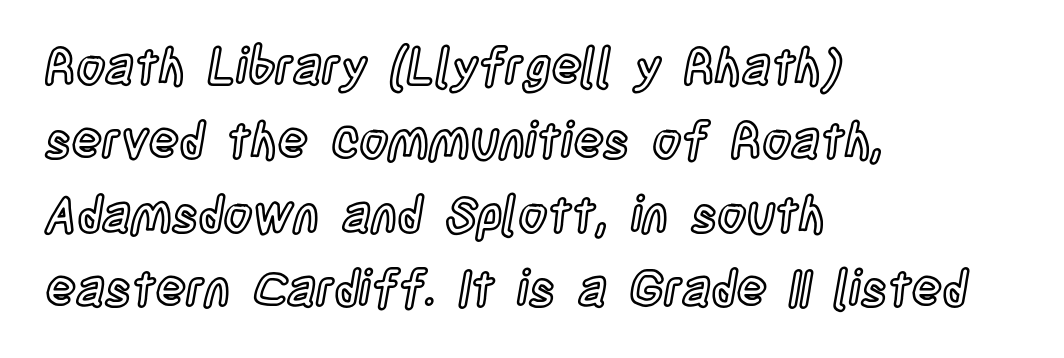
The image shows 50 px condensed type; set left-aligned, normal line spacing (1.48x), normal letter spacing, not underlined; a large x-height.
